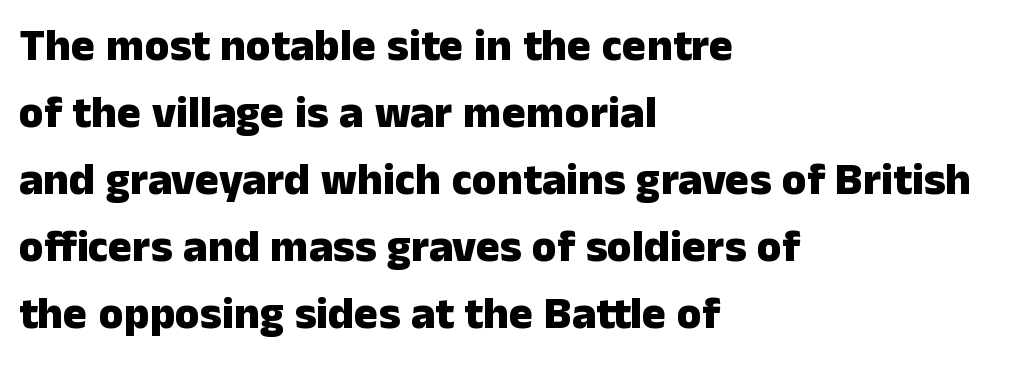
Q: Is the text bold? A: Yes.
Q: Is the text italic (slanted)? A: No, it is upright.
Q: Is the typeface a serif or a sans-serif typeface? A: Sans-serif.
Q: Is the text underlined? A: No.
Q: How is the paragraph aligned? A: Left-aligned.
Q: Is the spacing between letters normal or unusually wide? A: Normal.
Q: Is the spacing between lines tight, normal or loose? A: Normal.
Q: Width (condensed, normal, or wide)? A: Normal.
Q: Stroke contrast? A: Low.
Q: x-height? A: Medium.
Q: Monospaced? A: No.
